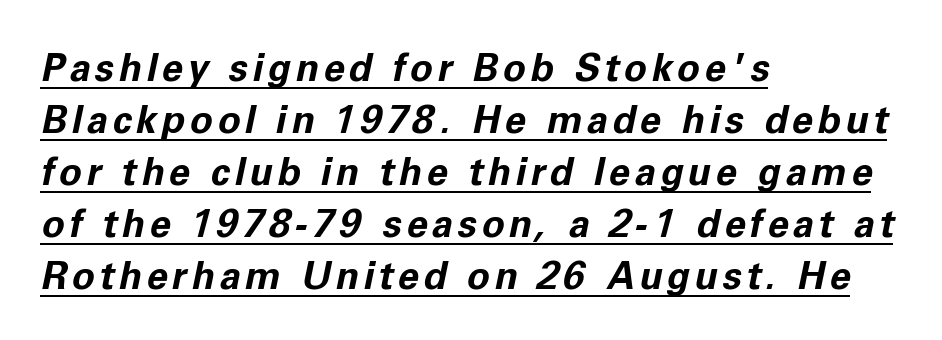
The image shows 38 px bold type, italic (leaning right); set left-aligned, normal line spacing (1.37x), underlined; low stroke contrast and a medium x-height.
